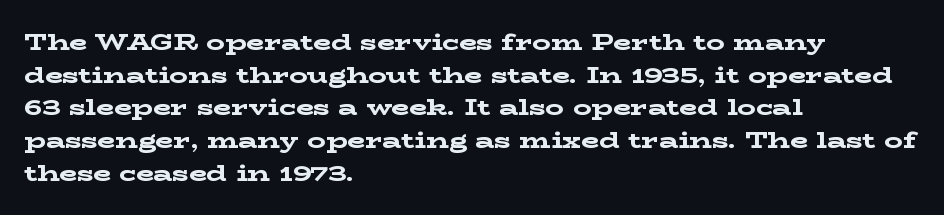
{"italic": "no", "bold": "yes", "underline": "no", "align": "left", "line_spacing": "normal", "line_spacing_ratio": 1.42, "letter_spacing": "normal", "letter_spacing_em": 0.0, "glyph_px": 23}
